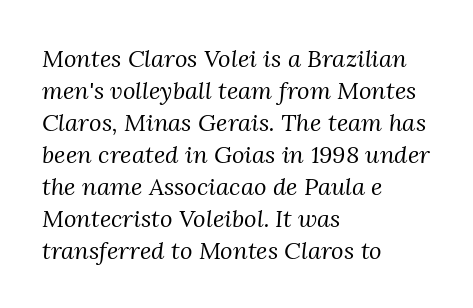
This is oblique type, the kind used for emphasis or titles. Words float on clear page, feet unadorned. Layout note: lines flush left. Tracking here is standard; glyphs follow each other at the usual distance. No extra ink here — the face is not bold. In terms of leading, this rendering sits right in the middle.
